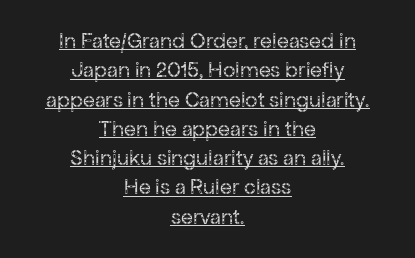
Q: Is the text bold? A: No.
Q: Is the text italic (slanted)? A: No, it is upright.
Q: Is the text underlined? A: Yes.
Q: How is the paragraph aligned? A: Centered.
Q: Is the spacing between letters normal or unusually wide? A: Normal.
Q: Is the spacing between lines tight, normal or loose? A: Normal.
